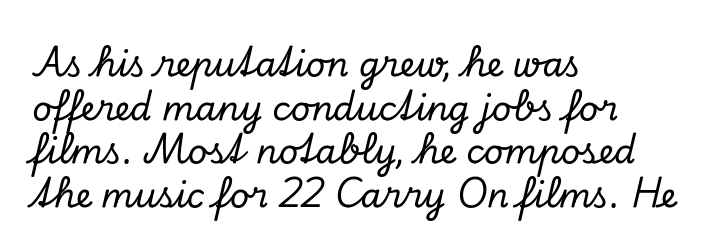
The image shows 34 px serif type, italic (leaning right); set left-aligned, normal line spacing (1.28x), normal letter spacing, not underlined; low stroke contrast and a small x-height.
